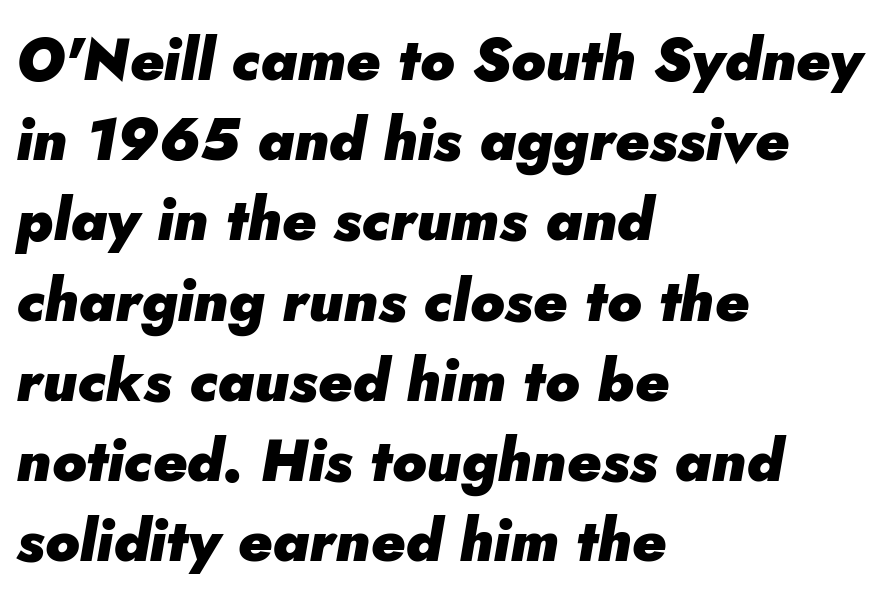
Q: Is the text bold? A: Yes.
Q: Is the text italic (slanted)? A: Yes, it leans right by about 5 degrees.
Q: Is the text underlined? A: No.
Q: How is the paragraph aligned? A: Left-aligned.
Q: Is the spacing between letters normal or unusually wide? A: Normal.
Q: Is the spacing between lines tight, normal or loose? A: Normal.
Q: Width (condensed, normal, or wide)? A: Normal.
Q: Stroke contrast? A: Low.
Q: x-height? A: Small.
Q: Monospaced? A: No.
